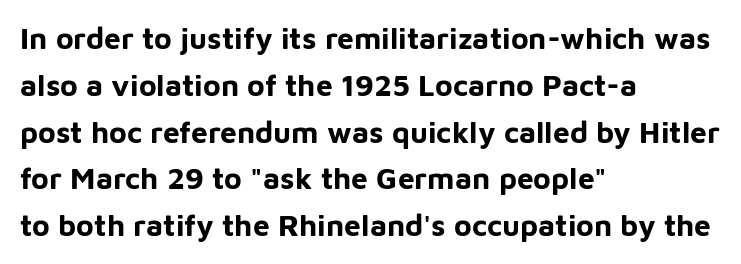
{"serif": "no", "italic": "no", "bold": "yes", "weight": "bold", "width": "normal", "stroke_contrast": "low", "x_height": "medium", "monospaced": "no", "underline": "no", "align": "left", "line_spacing": "normal", "line_spacing_ratio": 1.56, "letter_spacing": "normal", "letter_spacing_em": 0.0, "glyph_px": 30}
